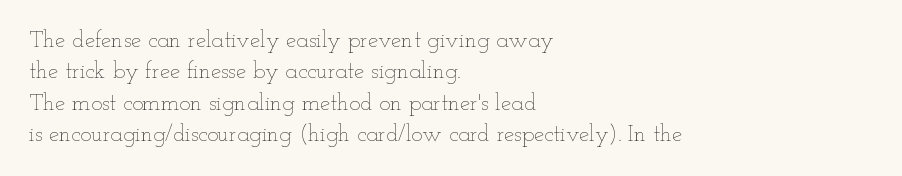
{"italic": "no", "bold": "no", "underline": "no", "align": "left", "line_spacing": "normal", "line_spacing_ratio": 1.36, "letter_spacing": "normal", "letter_spacing_em": 0.0, "glyph_px": 23}
